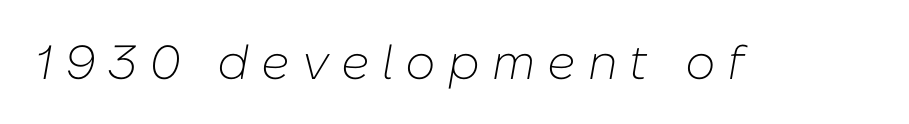
Q: Is the text bold? A: No.
Q: Is the text italic (slanted)? A: Yes, it leans right by about 10 degrees.
Q: Is the text underlined? A: No.
Q: Is the spacing between letters normal or unusually wide? A: Unusually wide.
Q: Width (condensed, normal, or wide)? A: Normal.
Q: Stroke contrast? A: Low.
Q: x-height? A: Medium.
Q: Monospaced? A: No.
